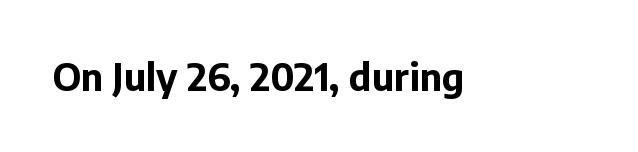
The image shows 37 px bold sans-serif type, upright; set normal letter spacing, not underlined; low stroke contrast and a medium x-height.
